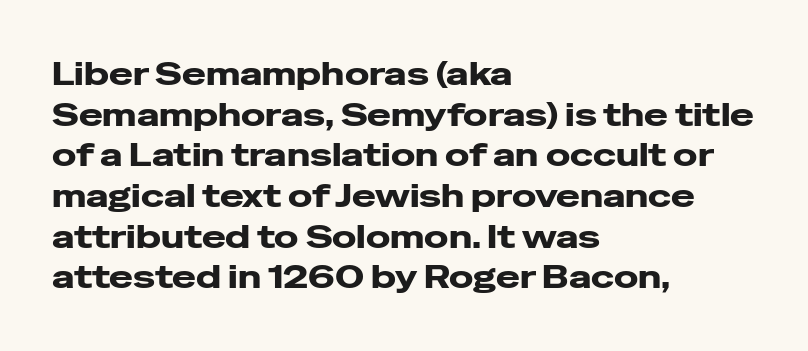
Q: Is the text bold? A: Yes.
Q: Is the text italic (slanted)? A: No, it is upright.
Q: Is the typeface a serif or a sans-serif typeface? A: Sans-serif.
Q: Is the text underlined? A: No.
Q: How is the paragraph aligned? A: Left-aligned.
Q: Is the spacing between letters normal or unusually wide? A: Normal.
Q: Is the spacing between lines tight, normal or loose? A: Normal.
Q: Width (condensed, normal, or wide)? A: Wide.
Q: Stroke contrast? A: Low.
Q: x-height? A: Medium.
Q: Monospaced? A: No.
